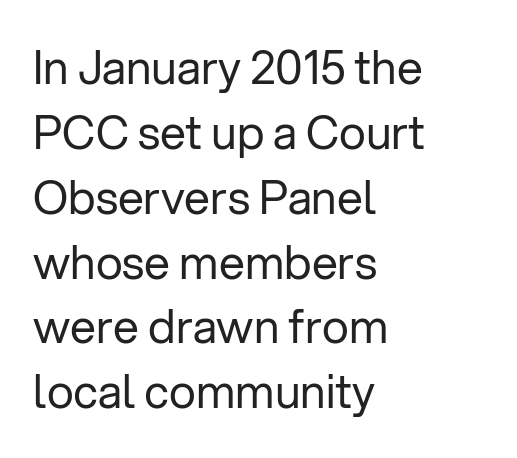
{"serif": "no", "italic": "no", "bold": "no", "weight": "regular", "width": "normal", "stroke_contrast": "low", "x_height": "medium", "monospaced": "no", "underline": "no", "align": "left", "line_spacing": "normal", "line_spacing_ratio": 1.41, "letter_spacing": "normal", "letter_spacing_em": 0.0, "glyph_px": 46}
